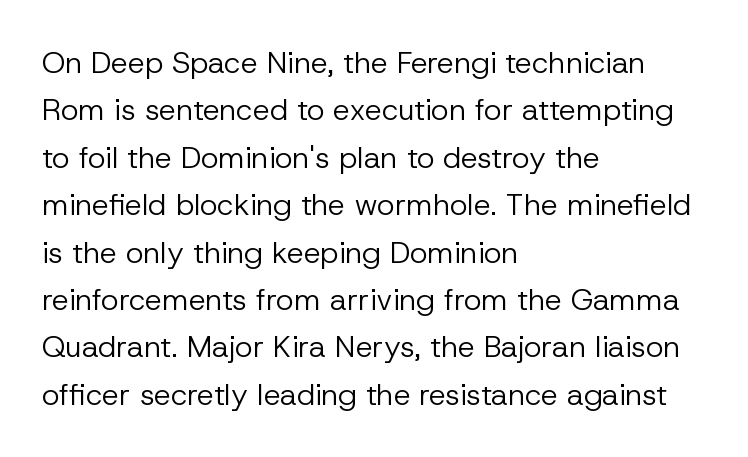
{"serif": "no", "italic": "no", "bold": "no", "weight": "regular", "width": "normal", "stroke_contrast": "low", "x_height": "medium", "monospaced": "no", "underline": "no", "align": "left", "line_spacing": "normal", "line_spacing_ratio": 1.58, "letter_spacing": "normal", "letter_spacing_em": 0.0, "glyph_px": 30}
